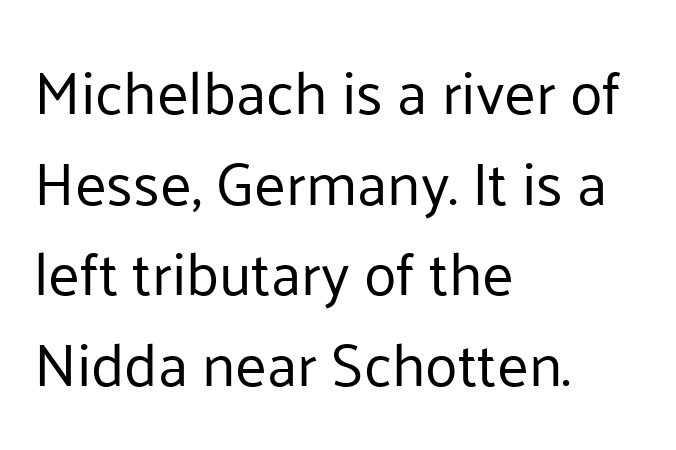
Q: Is the text bold? A: No.
Q: Is the text italic (slanted)? A: No, it is upright.
Q: Is the typeface a serif or a sans-serif typeface? A: Sans-serif.
Q: Is the text underlined? A: No.
Q: How is the paragraph aligned? A: Left-aligned.
Q: Is the spacing between letters normal or unusually wide? A: Normal.
Q: Is the spacing between lines tight, normal or loose? A: Normal.
Q: Width (condensed, normal, or wide)? A: Normal.
Q: Stroke contrast? A: Low.
Q: x-height? A: Medium.
Q: Monospaced? A: No.
